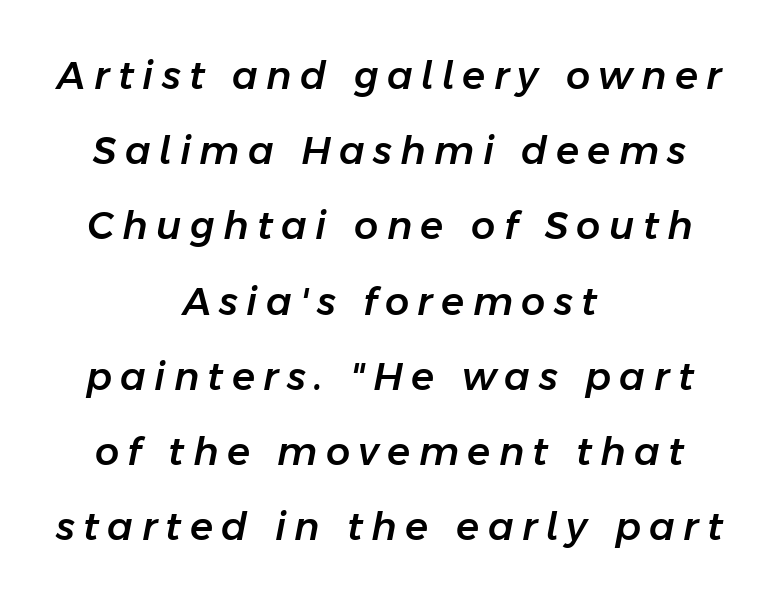
Airy leading. Here the designer chose a conventional face with non-uniform glyph widths. Beneath every word, the page is bare. A typesetter would mark this as italic. The paragraph has two soft edges and a firm central axis.
